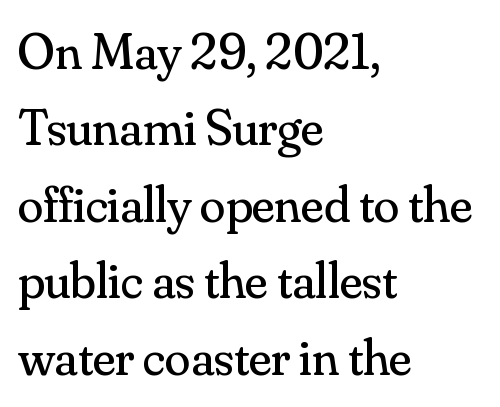
Q: Is the text bold? A: No.
Q: Is the text italic (slanted)? A: No, it is upright.
Q: Is the typeface a serif or a sans-serif typeface? A: Serif.
Q: Is the text underlined? A: No.
Q: How is the paragraph aligned? A: Left-aligned.
Q: Is the spacing between letters normal or unusually wide? A: Normal.
Q: Is the spacing between lines tight, normal or loose? A: Normal.
Q: Width (condensed, normal, or wide)? A: Normal.
Q: Stroke contrast? A: Medium.
Q: x-height? A: Small.
Q: Monospaced? A: No.
